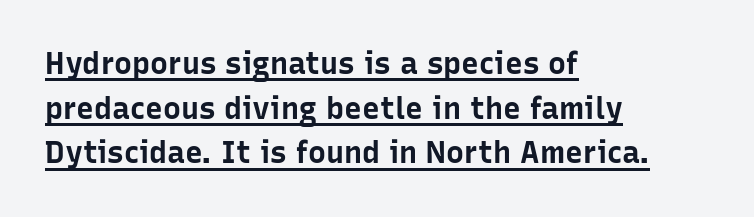
Ascenders rise straight up at ninety degrees. Heavy, bold letterforms. The rendering uses the underline text-decoration. These lines are composed in type without serifs.
